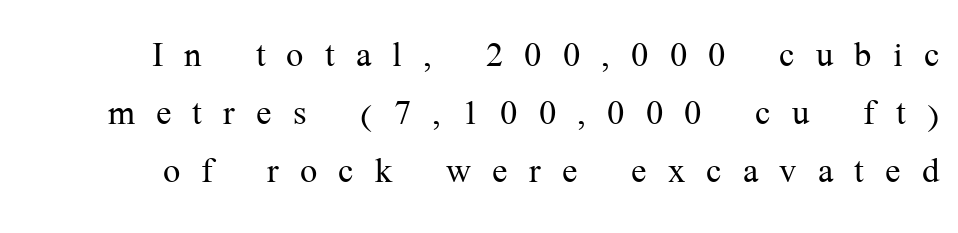
{"serif": "yes", "italic": "no", "bold": "no", "weight": "light", "width": "normal", "stroke_contrast": "medium", "x_height": "medium", "monospaced": "no", "underline": "no", "line_spacing": "normal", "line_spacing_ratio": 1.26, "letter_spacing": "wide", "letter_spacing_em": 0.46, "glyph_px": 46}
